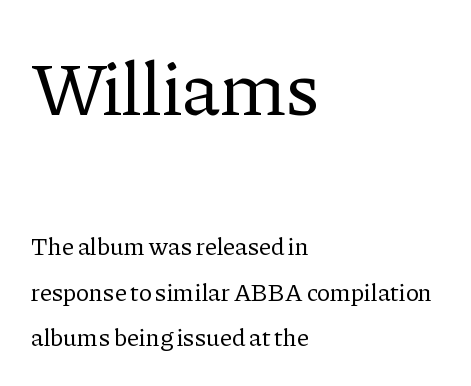
Here the designer chose a conventional face with non-uniform glyph widths. The line texture is even and compact thanks to regular tracking. No chunkiness to these letters — they're not bold. Little horizontal feet cap the strokes, marking this as serif type. A student would call this left alignment; a typographer would say flush left, rag right. In terms of posture, this sample is upright.
